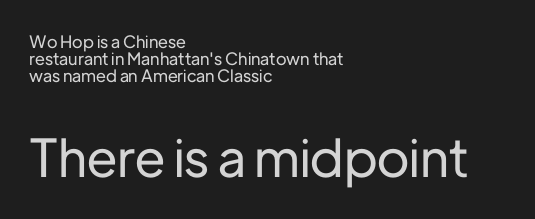
{"serif": "no", "italic": "no", "width": "normal", "stroke_contrast": "low", "x_height": "medium", "monospaced": "no", "underline": "no", "align": "left", "line_spacing": "tight", "line_spacing_ratio": 0.99, "letter_spacing": "normal", "letter_spacing_em": 0.0, "larger_block": "second", "size_ratio": 3.06, "glyph_px": 52}
